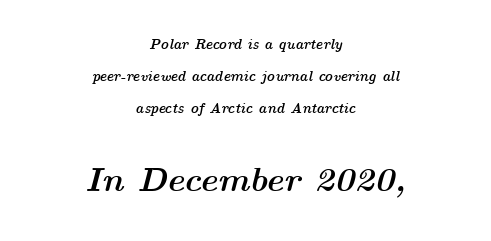
Q: Is the text bold? A: Yes.
Q: Is the text italic (slanted)? A: Yes, it leans right by about 14 degrees.
Q: Is the text underlined? A: No.
Q: How is the paragraph aligned? A: Centered.
Q: Is the spacing between letters normal or unusually wide? A: Normal.
Q: Is the spacing between lines tight, normal or loose? A: Loose.
Q: Which block of text is set in a larger size, the first (top) or the second (bottom)? A: The second (bottom) one.
Q: Width (condensed, normal, or wide)? A: Wide.
Q: Stroke contrast? A: Medium.
Q: x-height? A: Medium.
Q: Monospaced? A: No.
